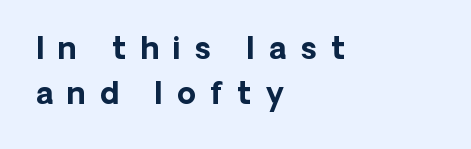
The image shows 30 px bold sans-serif type, upright; set left-aligned, normal line spacing (1.51x), unusually wide letter spacing (+0.47 em), not underlined; low stroke contrast and a medium x-height.
